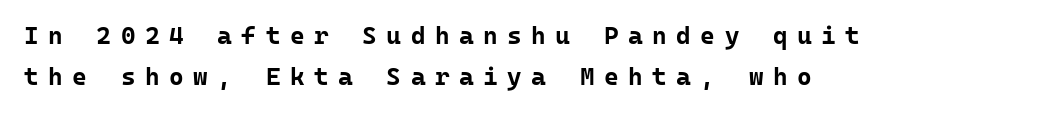
The image shows 25 px bold type, upright; set left-aligned, normal line spacing (1.64x), unusually wide letter spacing (+0.38 em), not underlined.
